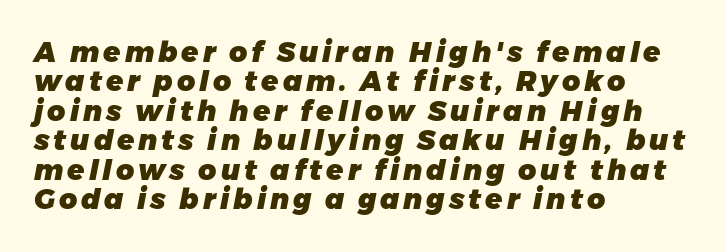
{"italic": "yes", "lean": "right", "slant_degrees": 11, "bold": "yes", "weight": "heavy", "width": "normal", "stroke_contrast": "low", "x_height": "medium", "monospaced": "no", "underline": "no", "align": "left", "line_spacing": "tight", "line_spacing_ratio": 1.05, "glyph_px": 28}
